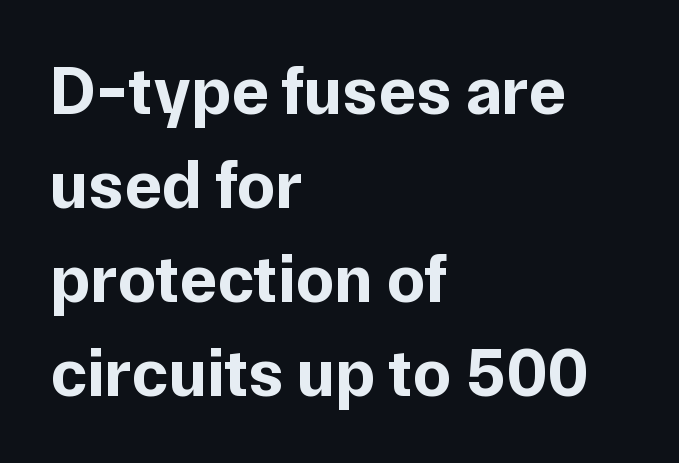
The passage shown is typed in a proportional face where columns would drift. The specimen omits any rule beneath the text block's lines. The designer left line spacing at the default. Heft: maximum for text — a bold.
